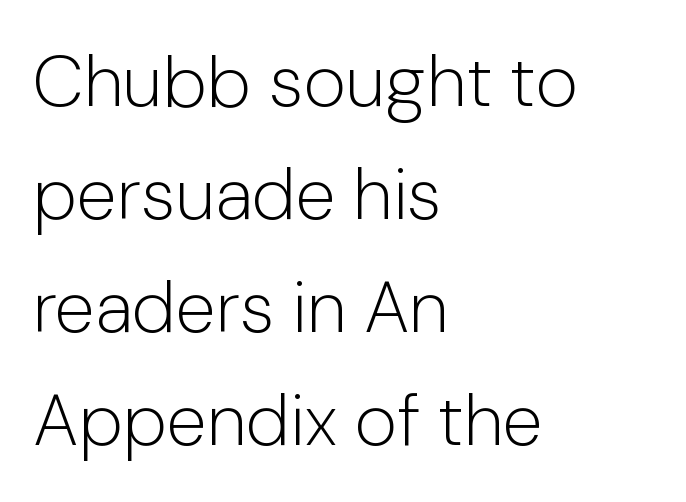
The image shows 73 px light sans-serif type, upright; set left-aligned, normal line spacing (1.55x), normal letter spacing, not underlined; low stroke contrast and a medium x-height.
